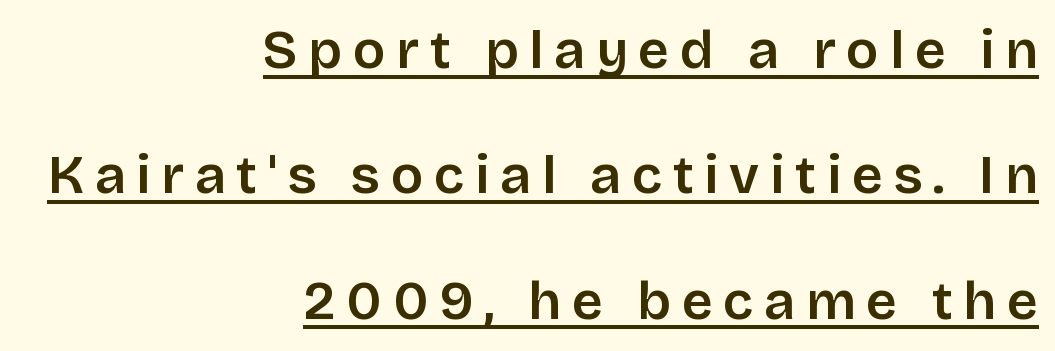
Q: Is the text italic (slanted)? A: No, it is upright.
Q: Is the typeface a serif or a sans-serif typeface? A: Sans-serif.
Q: Is the text underlined? A: Yes.
Q: How is the paragraph aligned? A: Right-aligned.
Q: Is the spacing between letters normal or unusually wide? A: Unusually wide.
Q: Is the spacing between lines tight, normal or loose? A: Loose.
Q: Width (condensed, normal, or wide)? A: Normal.
Q: Stroke contrast? A: Low.
Q: x-height? A: Large.
Q: Monospaced? A: No.
